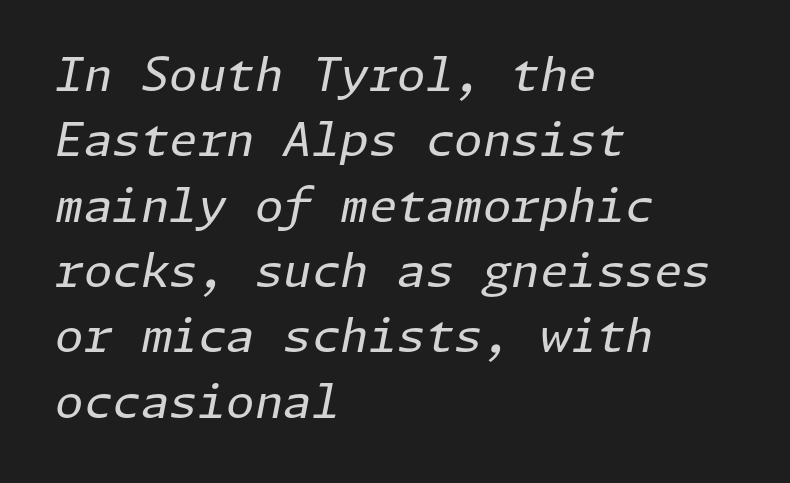
The image shows 46 px regular-weight type, italic (leaning right); set left-aligned, normal line spacing (1.42x), normal letter spacing, not underlined; low stroke contrast and a medium x-height.
